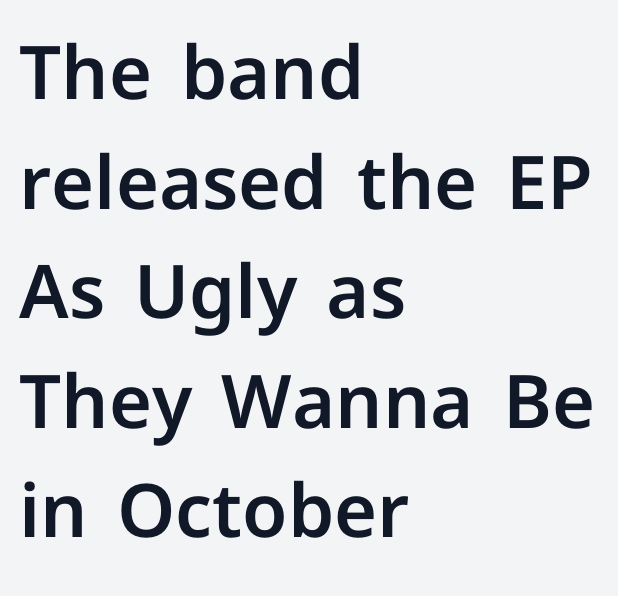
The image shows 74 px sans-serif type, upright; set left-aligned, normal line spacing (1.48x), normal letter spacing, not underlined; low stroke contrast and a medium x-height.
